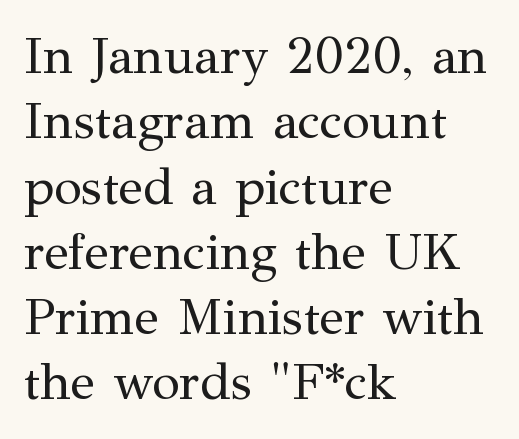
The image shows 51 px regular-weight serif type, upright; set left-aligned, normal line spacing (1.28x), normal letter spacing, not underlined; medium stroke contrast and a medium x-height.
